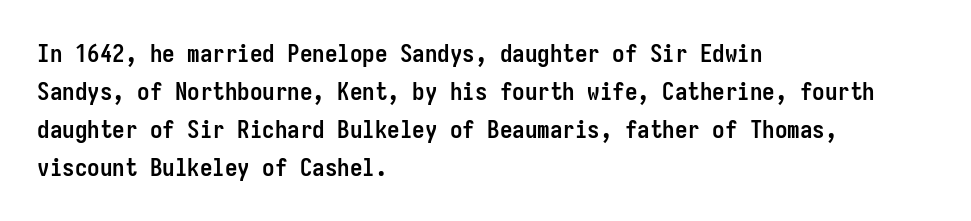
Q: Is the text bold? A: Yes.
Q: Is the text italic (slanted)? A: No, it is upright.
Q: Is the text underlined? A: No.
Q: How is the paragraph aligned? A: Left-aligned.
Q: Is the spacing between letters normal or unusually wide? A: Normal.
Q: Is the spacing between lines tight, normal or loose? A: Normal.
